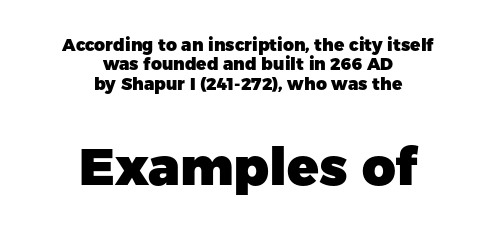
{"serif": "no", "italic": "no", "bold": "yes", "weight": "heavy", "width": "normal", "stroke_contrast": "low", "x_height": "medium", "monospaced": "no", "underline": "no", "align": "center", "line_spacing": "tight", "line_spacing_ratio": 1.14, "letter_spacing": "normal", "letter_spacing_em": 0.0, "larger_block": "second", "size_ratio": 3.06, "glyph_px": 52}
